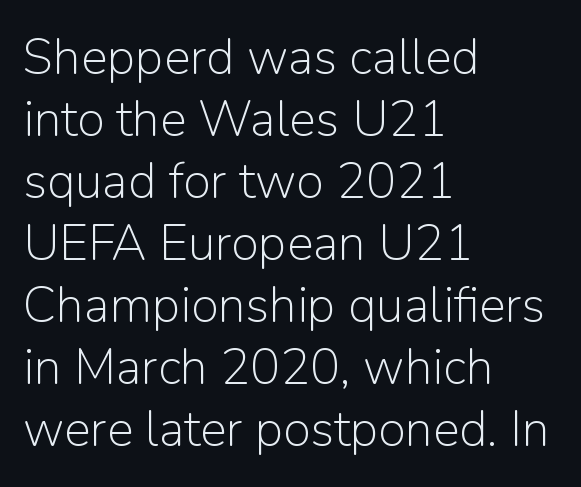
The strokes carry an ordinary text weight at most. Nobody touched the tracking dial on this one. Notice how the passage keeps a crisp vertical edge on the left only. The characters display no serif detailing; their extremities are plain. Check under the words: just untouched page.
